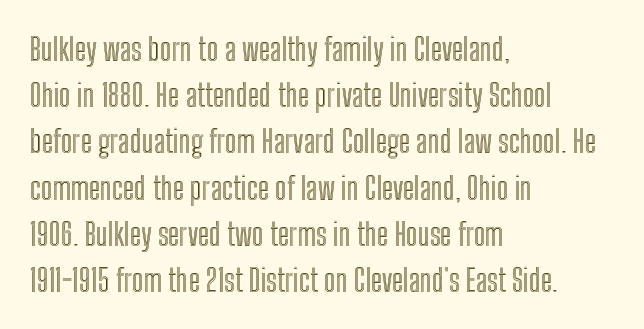
Q: Is the text italic (slanted)? A: No, it is upright.
Q: Is the text underlined? A: No.
Q: How is the paragraph aligned? A: Left-aligned.
Q: Is the spacing between letters normal or unusually wide? A: Normal.
Q: Is the spacing between lines tight, normal or loose? A: Normal.
Q: Width (condensed, normal, or wide)? A: Condensed.
Q: x-height? A: Medium.
Q: Monospaced? A: No.
